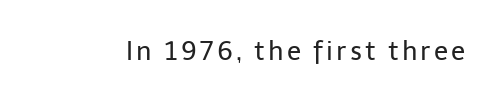
On a weight scale, this lands at 450 or below. The gap between lines stays unmarked. Notice how the stems are strictly vertical — no italics here.
